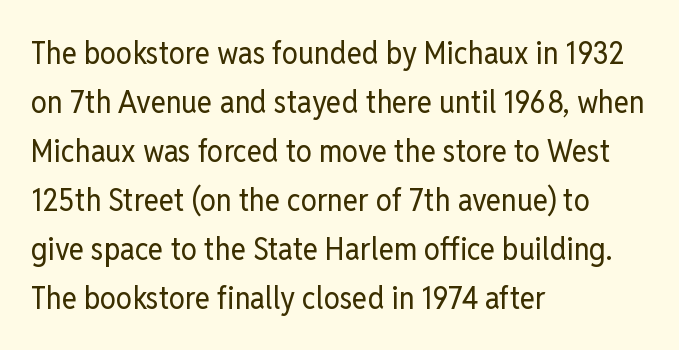
Weight: not bold — regular or lighter. Spacing between characters is what you'd get straight out of the box. Each letter keeps its own natural width here, so spacing adapts to shape. Stroke terminals: plain, sans-serif.
